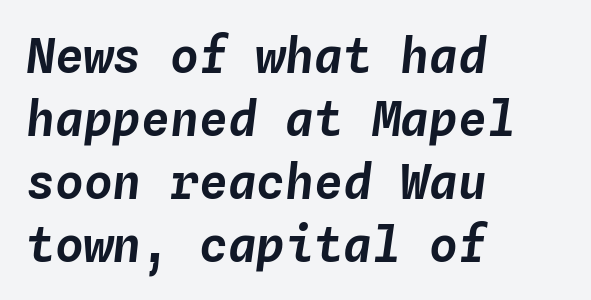
Q: Is the text italic (slanted)? A: Yes, it leans right by about 4 degrees.
Q: Is the text underlined? A: No.
Q: How is the paragraph aligned? A: Left-aligned.
Q: Is the spacing between letters normal or unusually wide? A: Normal.
Q: Is the spacing between lines tight, normal or loose? A: Normal.
Q: Width (condensed, normal, or wide)? A: Normal.
Q: Stroke contrast? A: Low.
Q: x-height? A: Medium.
Q: Monospaced? A: Yes.
